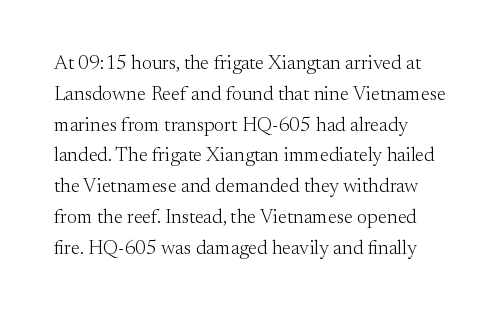
Compared with a typical body face, this is equally light or lighter still. This sample uses an upright cut, with every glyph sitting square on the baseline. Compared with typical body copy, the letter spacing here is the same. Vertical spacing — default. Lines of text with bare space underneath.
